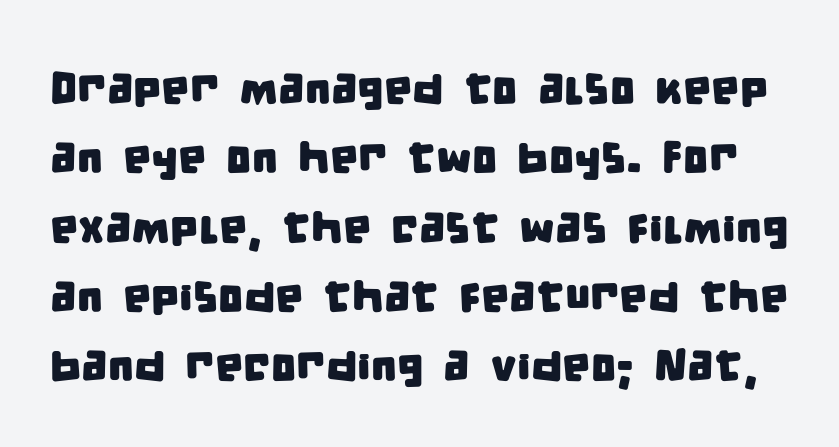
In terms of letterspacing, this is plain default setting. You can tell from the bare stems that sans-serif type was used. Only glyphs here, with clear space below each row. The passage shown is typed in a proportional face where columns would drift.
